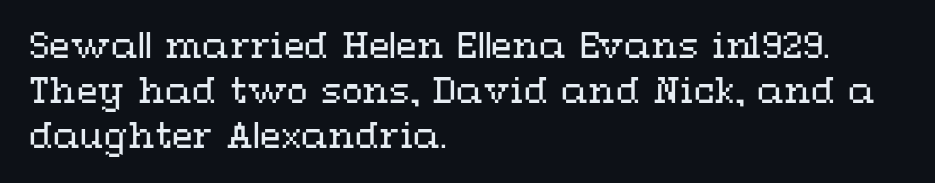
The face looks like a standard text weight, possibly lighter. Is there any slant? The stems are plumb. A typesetter would call this leading conventional body-copy spacing. The lines are quadded left. Proportional: the letters do not fall into vertical columns. In terms of letterspacing, this is plain default setting.
